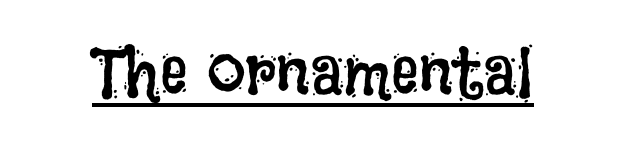
The image shows 69 px regular-weight, condensed type, upright; set normal letter spacing, underlined; low stroke contrast and a large x-height.
